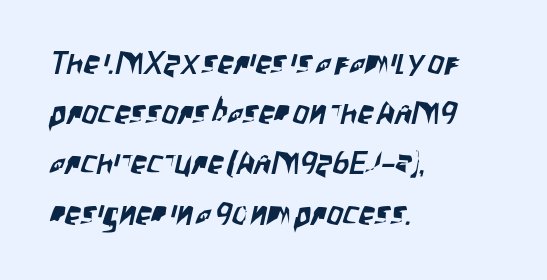
Q: Is the typeface a serif or a sans-serif typeface? A: Sans-serif.
Q: Is the text underlined? A: No.
Q: How is the paragraph aligned? A: Left-aligned.
Q: Is the spacing between letters normal or unusually wide? A: Normal.
Q: Is the spacing between lines tight, normal or loose? A: Normal.
Q: Width (condensed, normal, or wide)? A: Condensed.
Q: Stroke contrast? A: Low.
Q: x-height? A: Large.
Q: Monospaced? A: No.
